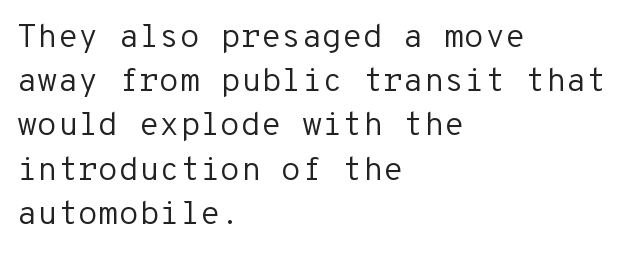
{"serif": "no", "italic": "no", "bold": "no", "weight": "regular", "width": "normal", "stroke_contrast": "low", "x_height": "medium", "monospaced": "yes", "underline": "no", "align": "left", "line_spacing": "normal", "line_spacing_ratio": 1.34, "letter_spacing": "normal", "letter_spacing_em": 0.0, "glyph_px": 33}
